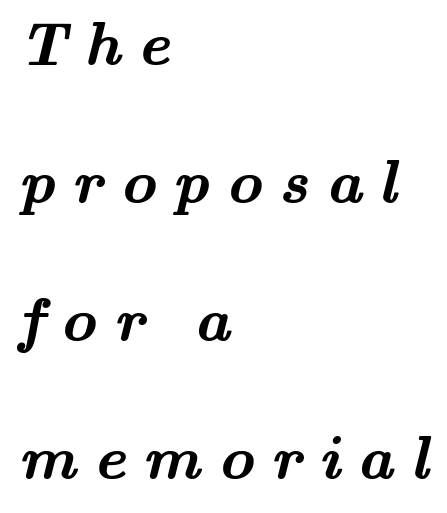
{"serif": "yes", "bold": "yes", "weight": "semibold", "width": "wide", "stroke_contrast": "medium", "x_height": "small", "monospaced": "no", "underline": "no", "align": "left", "line_spacing": "loose", "line_spacing_ratio": 2.26, "letter_spacing": "wide", "letter_spacing_em": 0.28, "glyph_px": 61}
